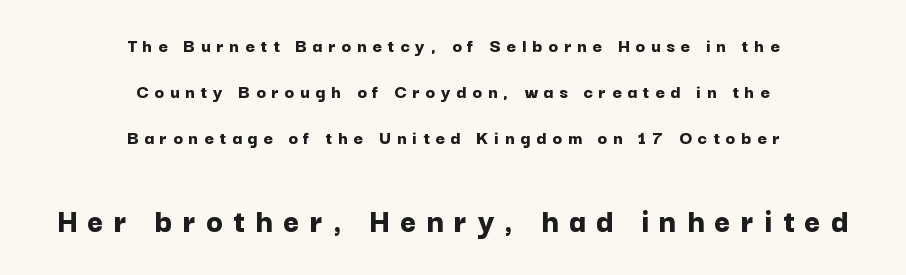
The specimen omits any rule beneath the text block's lines. Italic: no, the glyphs are upright roman. The face used here is a sans, in the tradition of grotesques and geometrics. Compare the two chunks: the lower has the greater cap height. Looks like regular typesetting: each glyph gets only the width it needs. Quick note: interline space is abundant.
